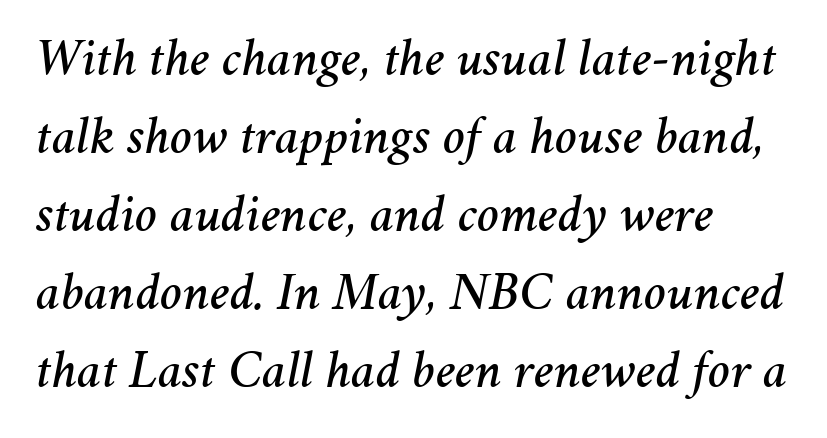
Q: Is the text italic (slanted)? A: Yes, it leans right by about 11 degrees.
Q: Is the text underlined? A: No.
Q: How is the paragraph aligned? A: Left-aligned.
Q: Is the spacing between letters normal or unusually wide? A: Normal.
Q: Is the spacing between lines tight, normal or loose? A: Normal.
Q: Width (condensed, normal, or wide)? A: Normal.
Q: Stroke contrast? A: Medium.
Q: x-height? A: Medium.
Q: Monospaced? A: No.
